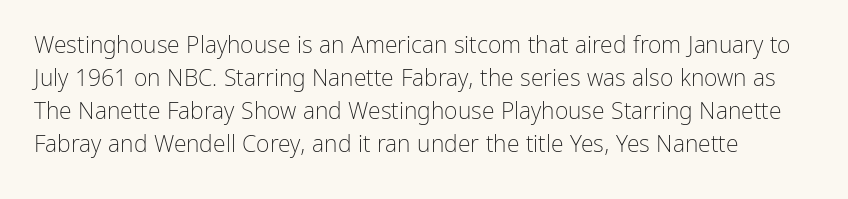
{"italic": "no", "bold": "no", "underline": "no", "line_spacing": "normal", "line_spacing_ratio": 1.43, "letter_spacing": "normal", "letter_spacing_em": 0.0, "glyph_px": 23}
